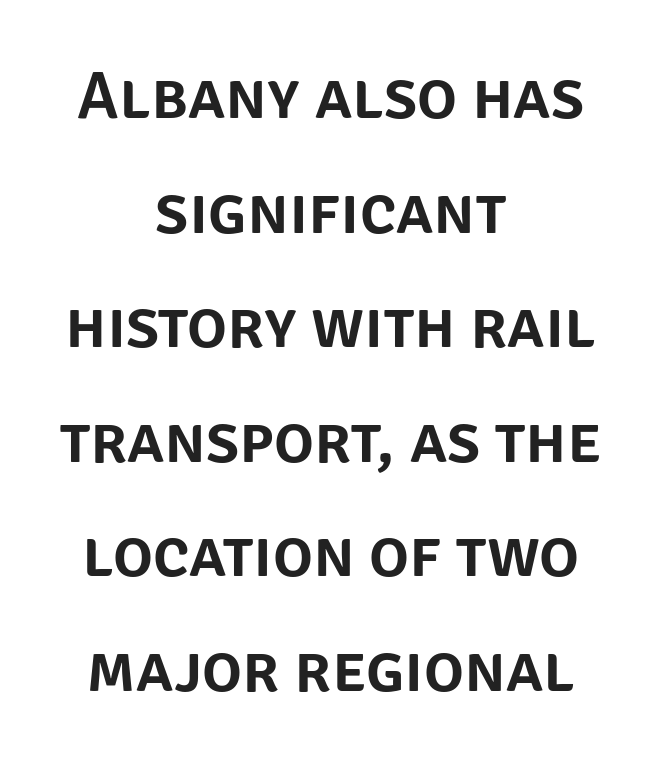
Here the designer chose a conventional face with non-uniform glyph widths. Between one letter and the next there's only the usual sliver of space. The letters stand upright; this is a roman face. The font family rendered here belongs to the sans-serif group.
